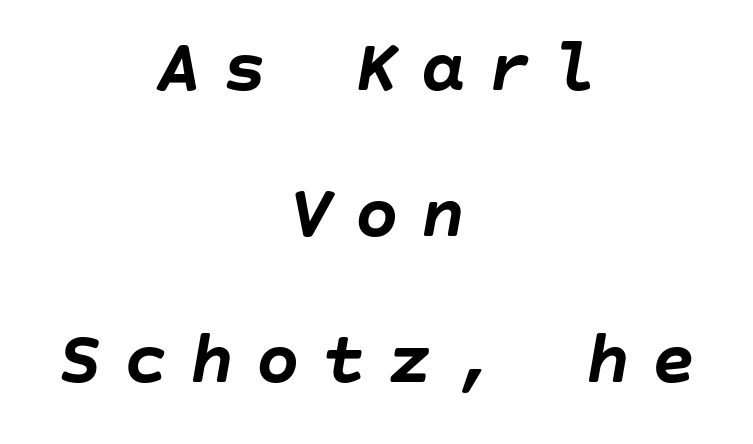
{"italic": "yes", "lean": "right", "slant_degrees": 10, "bold": "yes", "weight": "semibold", "width": "normal", "stroke_contrast": "low", "x_height": "large", "underline": "no", "align": "center", "line_spacing": "loose", "line_spacing_ratio": 1.95, "letter_spacing": "wide", "letter_spacing_em": 0.28, "glyph_px": 75}
